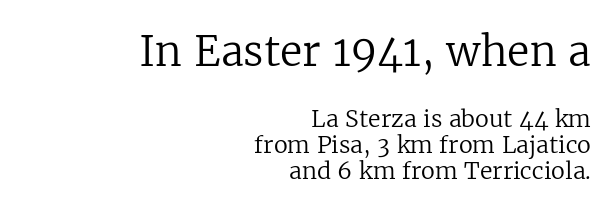
{"serif": "yes", "italic": "no", "bold": "no", "weight": "regular", "width": "normal", "stroke_contrast": "low", "x_height": "medium", "monospaced": "no", "underline": "no", "align": "right", "line_spacing": "tight", "line_spacing_ratio": 1.13, "letter_spacing": "normal", "letter_spacing_em": 0.0, "larger_block": "first", "size_ratio": 1.78, "glyph_px": 41}
